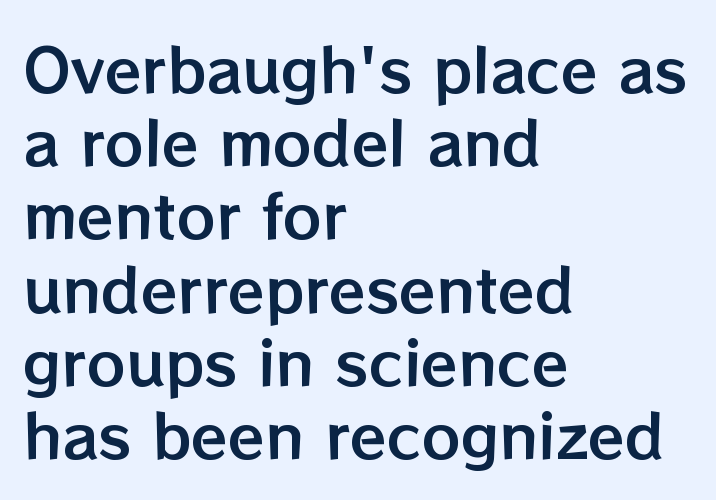
Q: Is the text italic (slanted)? A: No, it is upright.
Q: Is the text underlined? A: No.
Q: How is the paragraph aligned? A: Left-aligned.
Q: Is the spacing between letters normal or unusually wide? A: Normal.
Q: Width (condensed, normal, or wide)? A: Normal.
Q: Stroke contrast? A: Low.
Q: x-height? A: Medium.
Q: Monospaced? A: No.
